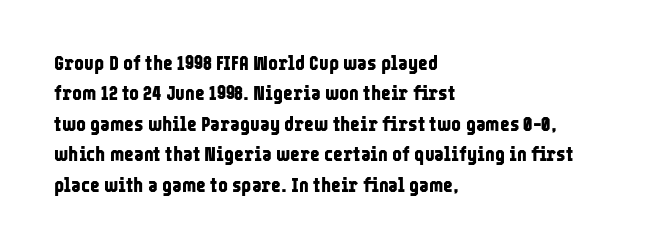
Notice how the stems are strictly vertical — no italics here. These words are printed bold, with thick strokes throughout. Leading: standard. You could call the tracking neutral — neither tight nor loose. The rendering anchors every line to the left-hand side. The words here are not underlined.
